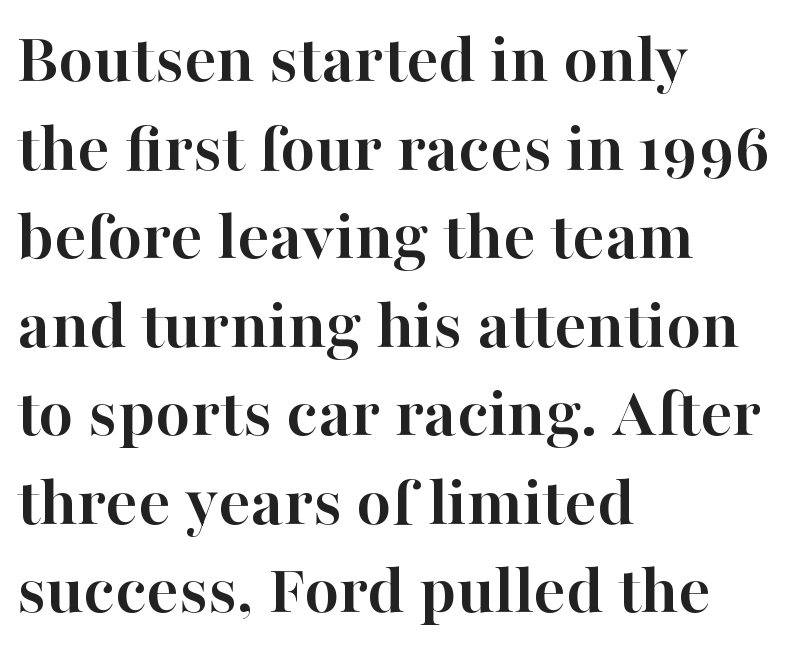
The image shows 72 px semibold serif type, upright; set left-aligned, line spacing 1.23x, normal letter spacing, not underlined; high stroke contrast and a medium x-height.
